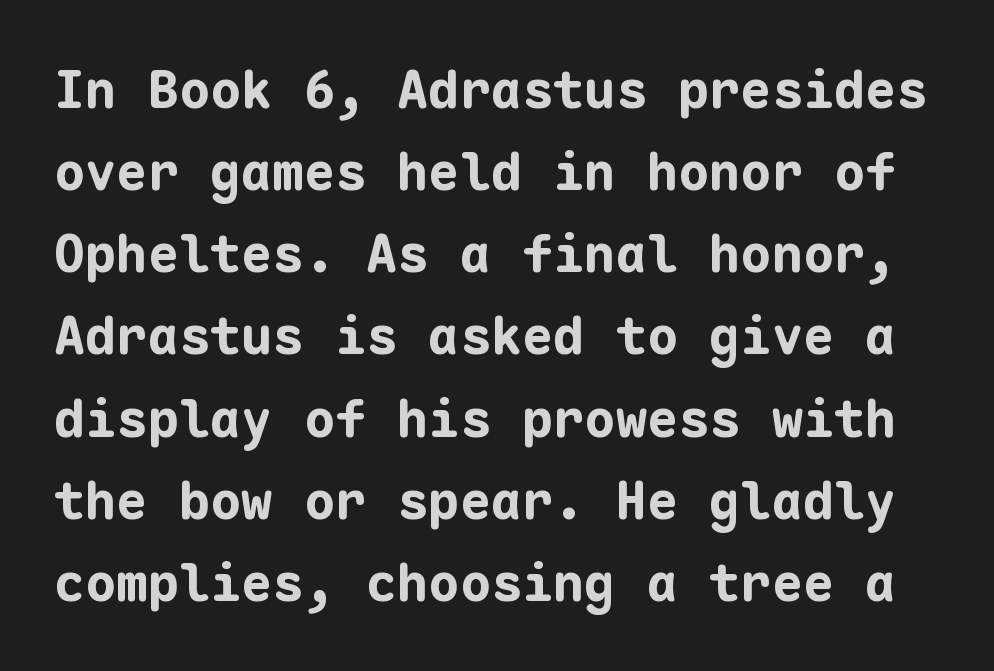
This is sans-serif lettering, the kind often seen on screens and signage. Do the characters align in a grid? Yes, the font is monospaced. The passage shown has conventional tracking throughout. The space directly below the letters is spotless. Leading matches the norm, producing a regular column. Does the weight exceed regular? Yes, all the way to bold.
